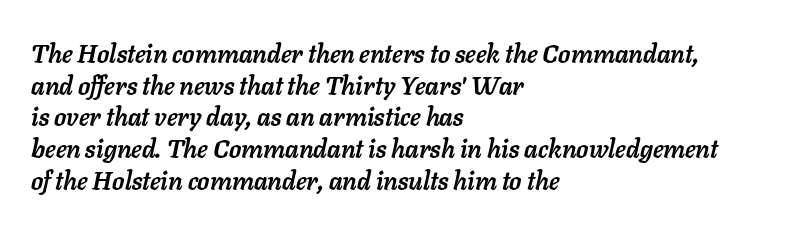
{"italic": "yes", "lean": "right", "slant_degrees": 11, "bold": "yes", "underline": "no", "align": "left", "line_spacing": "normal", "line_spacing_ratio": 1.27, "letter_spacing": "normal", "letter_spacing_em": 0.0, "glyph_px": 25}
